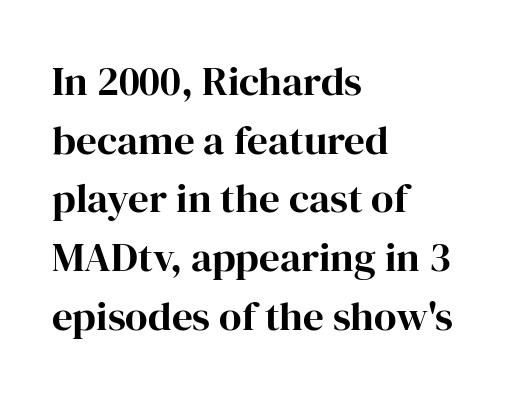
Q: Is the text italic (slanted)? A: No, it is upright.
Q: Is the typeface a serif or a sans-serif typeface? A: Serif.
Q: Is the text underlined? A: No.
Q: How is the paragraph aligned? A: Left-aligned.
Q: Is the spacing between letters normal or unusually wide? A: Normal.
Q: Is the spacing between lines tight, normal or loose? A: Normal.
Q: Width (condensed, normal, or wide)? A: Normal.
Q: Stroke contrast? A: High.
Q: x-height? A: Medium.
Q: Monospaced? A: No.
